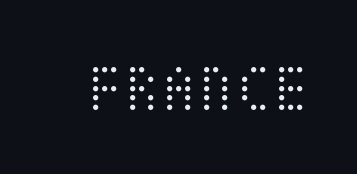
The image shows 68 px light, condensed type, upright; set normal letter spacing, not underlined; medium stroke contrast and a large x-height.
